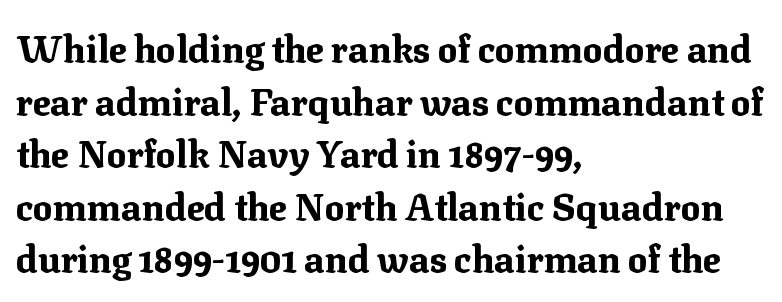
The image shows 37 px bold serif type, upright; set left-aligned, normal line spacing (1.42x), normal letter spacing, not underlined; medium stroke contrast and a medium x-height.
